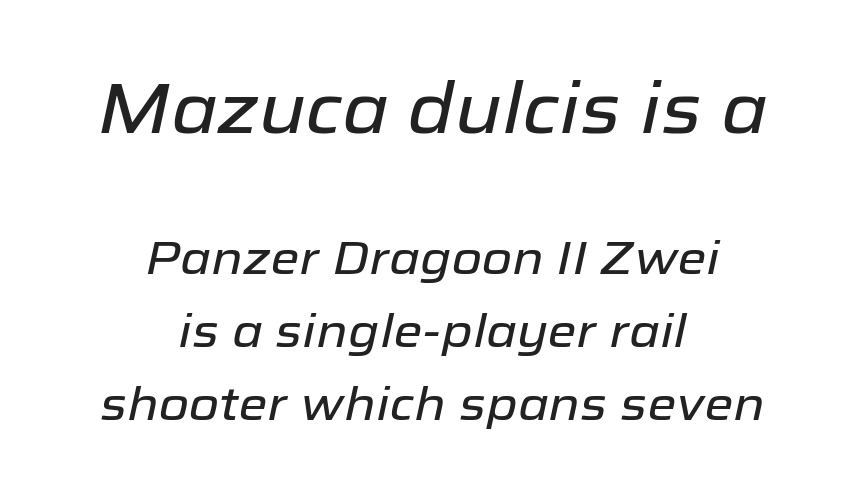
Two sizes are in play, and the larger belongs to the first block. The letters are slanted; this is an italic face. The lines are quadded center. Spacing between characters is what you'd get straight out of the box.
